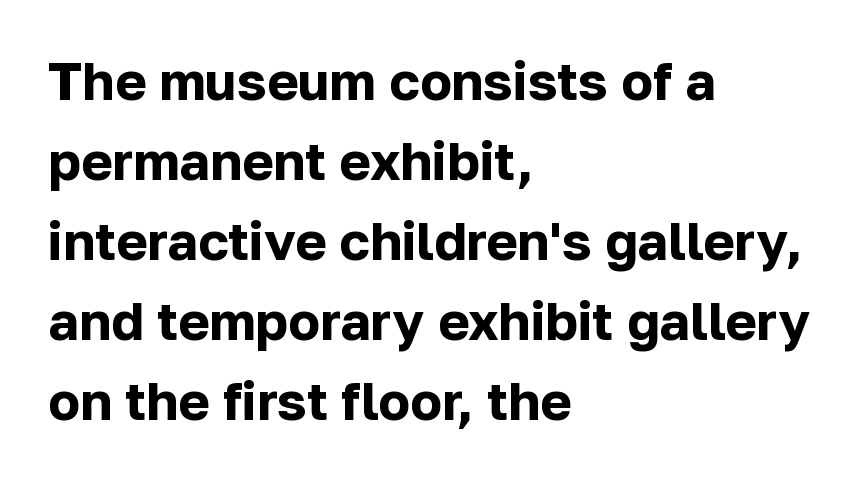
The image shows 53 px bold sans-serif type, upright; set left-aligned, normal line spacing (1.51x), normal letter spacing, not underlined; low stroke contrast and a medium x-height.
